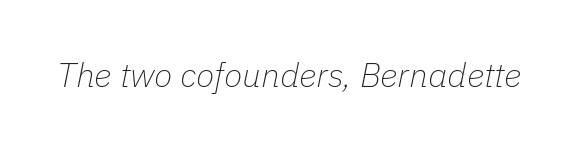
Q: Is the text bold? A: No.
Q: Is the text italic (slanted)? A: Yes, it leans right by about 11 degrees.
Q: Is the text underlined? A: No.
Q: Is the spacing between letters normal or unusually wide? A: Normal.
Q: Width (condensed, normal, or wide)? A: Normal.
Q: Stroke contrast? A: Low.
Q: x-height? A: Medium.
Q: Monospaced? A: No.
